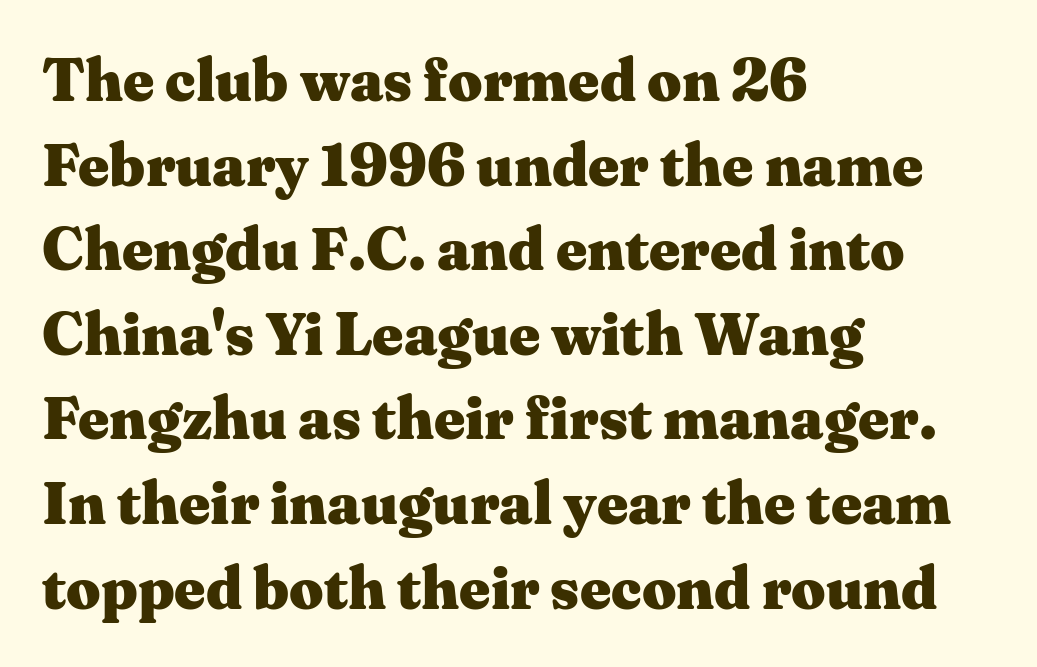
Leading matches the norm, producing a regular column. A typesetter would call this proportional, since set widths differ per character. The typesetting leans heavy: a genuine bold. Characters remain perfectly vertical along every line. One-word summary of the alignment: left.
